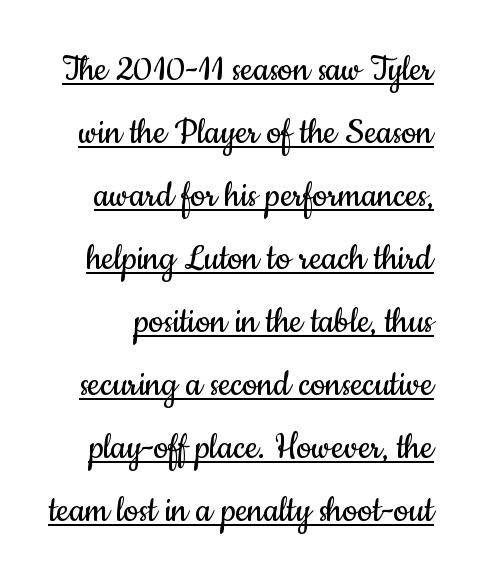
The image shows 42 px regular-weight, condensed sans-serif type; set normal line spacing (1.5x), normal letter spacing, underlined; low stroke contrast and a small x-height.
